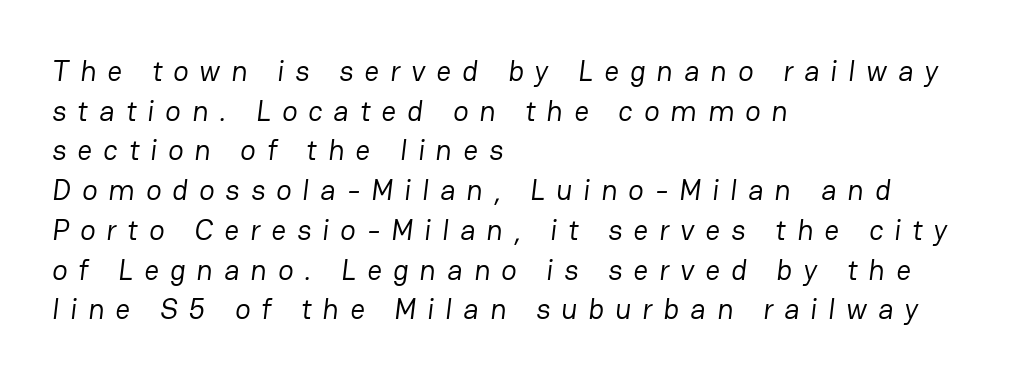
The image shows 29 px regular-weight sans-serif type; set left-aligned, normal line spacing (1.37x), unusually wide letter spacing (+0.38 em), not underlined; low stroke contrast and a medium x-height.
